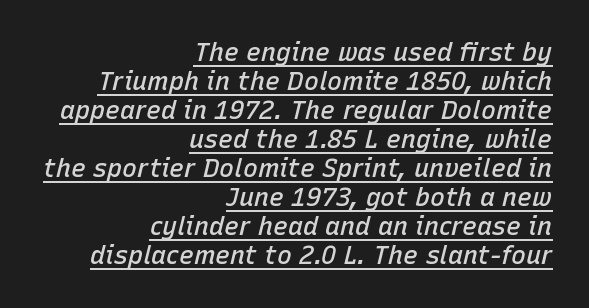
{"italic": "yes", "lean": "right", "slant_degrees": 15, "bold": "semi", "underline": "yes", "align": "right", "line_spacing_ratio": 1.16, "letter_spacing": "normal", "letter_spacing_em": 0.0, "glyph_px": 25}
